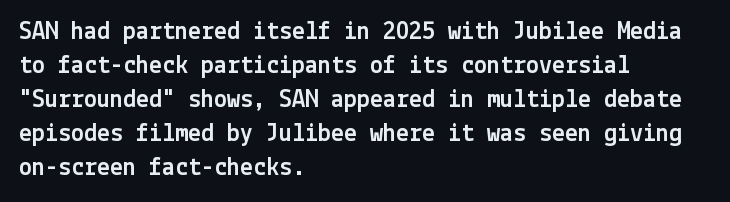
The image shows 26 px text type, upright; set left-aligned, normal line spacing (1.31x), normal letter spacing, not underlined.
